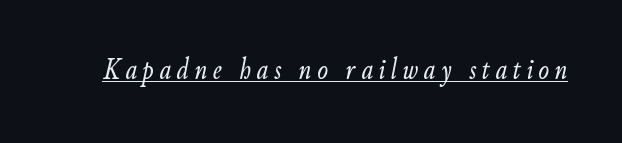
Q: Is the text bold? A: No.
Q: Is the text italic (slanted)? A: Yes, it leans right by about 9 degrees.
Q: Is the text underlined? A: Yes.
Q: Width (condensed, normal, or wide)? A: Condensed.
Q: Stroke contrast? A: Low.
Q: x-height? A: Small.
Q: Monospaced? A: No.
